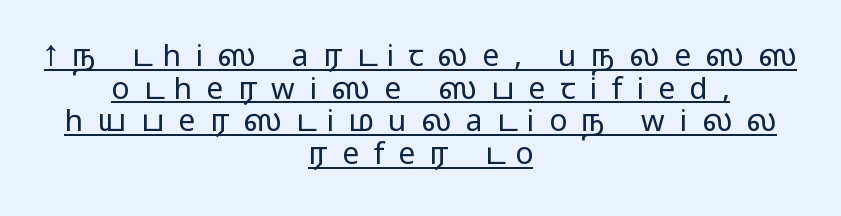
Casual observation: everything's sitting right in the middle. This sample uses an upright cut, with every glyph sitting square on the baseline. Here the designer chose a conventional face with non-uniform glyph widths. This rendering features underlined lettering.
